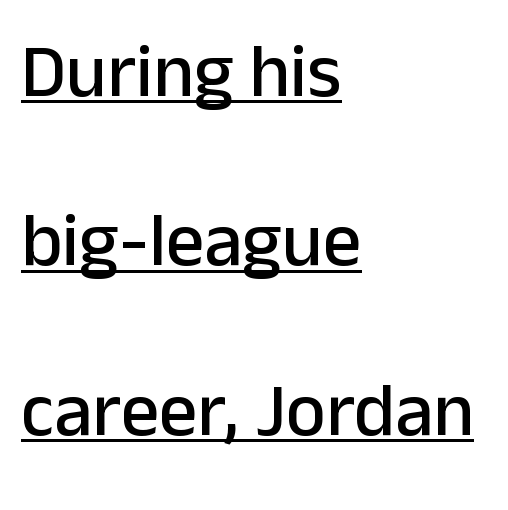
A typesetter would label this face a sans. Students, note that the glyphs here touch the page at normal intervals. The typesetter chose a ragged-right arrangement here. Does a line run under the words? Yes, clearly.
